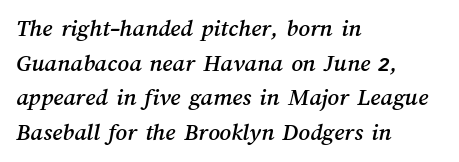
The image shows 25 px text type; set left-aligned, normal line spacing (1.39x), normal letter spacing, not underlined.
